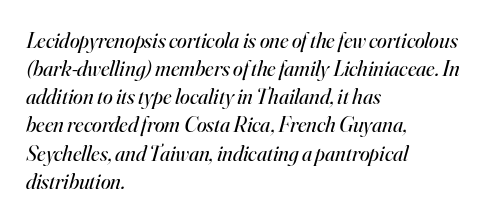
Q: Is the text bold? A: No.
Q: Is the text italic (slanted)? A: Yes, it leans right by about 16 degrees.
Q: Is the text underlined? A: No.
Q: How is the paragraph aligned? A: Left-aligned.
Q: Is the spacing between letters normal or unusually wide? A: Normal.
Q: Is the spacing between lines tight, normal or loose? A: Normal.
